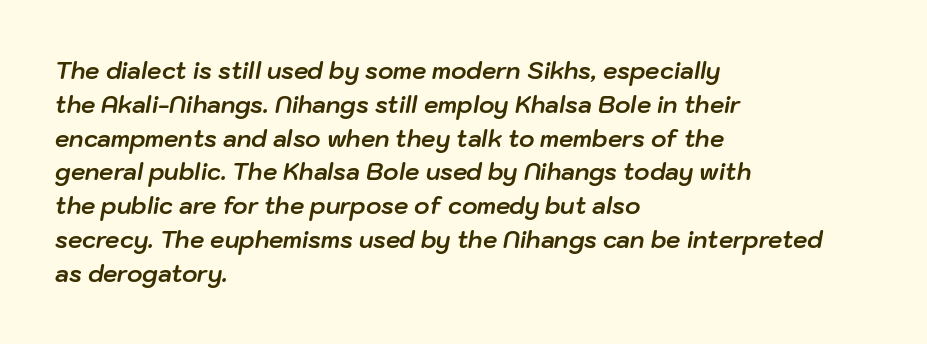
{"italic": "yes", "lean": "right", "slant_degrees": 10, "bold": "yes", "underline": "no", "align": "left", "line_spacing": "normal", "line_spacing_ratio": 1.47, "letter_spacing": "normal", "letter_spacing_em": 0.0, "glyph_px": 23}
